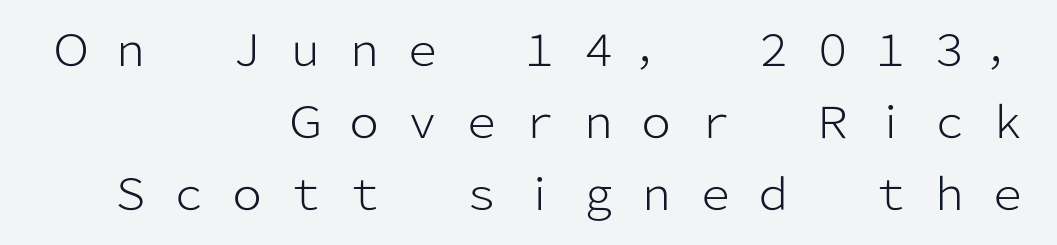
Is the type heavy? It reads as light-to-regular instead. Tall strokes in this sample are plumb rather than angled. Check where the strokes stop: nothing finishes them off — pure sans. These lines stack with their right ends in a neat column. Evenly set lines give the paragraph a standard silhouette. Note the varied advance widths — an 'i' is clearly narrower than an 'm'.
